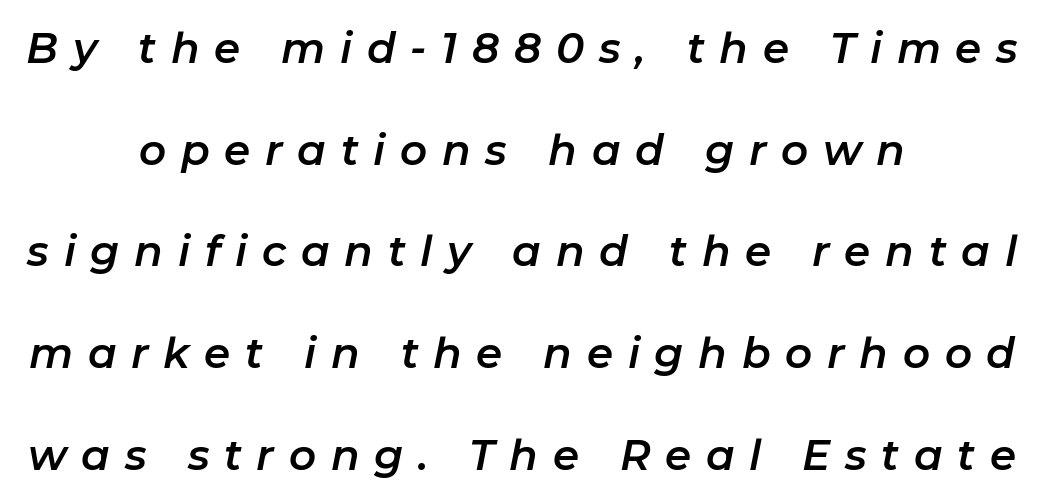
{"italic": "yes", "lean": "right", "slant_degrees": 11, "width": "normal", "stroke_contrast": "low", "x_height": "medium", "monospaced": "no", "underline": "no", "align": "center", "line_spacing": "loose", "line_spacing_ratio": 2.42, "letter_spacing": "wide", "letter_spacing_em": 0.35, "glyph_px": 42}
